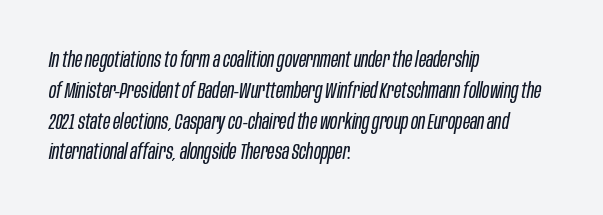
How would I describe the line gaps? Plain and ordinary. Italic? Definitely — the glyphs are oblique. Any mark beneath the type? The region is blank. The strokes are not fattened; the text isn't bold. These lines are set flush left with a ragged right edge. Spacing between characters is what you'd get straight out of the box.
